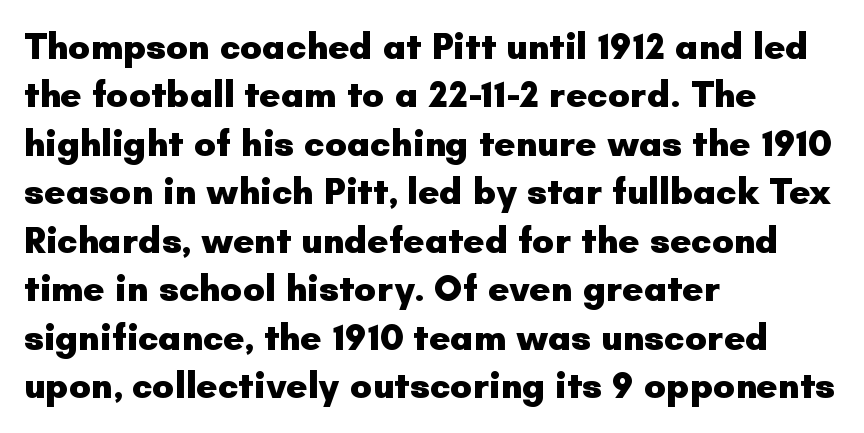
A typesetter would label this face a sans. Characters follow at the spacing the type designer built in. Thick stems and heavy bowls — unmistakably bold. Rule under the text: the space is simply empty. Each letter keeps its own natural width here, so spacing adapts to shape. Where is the straight margin? On the left.
